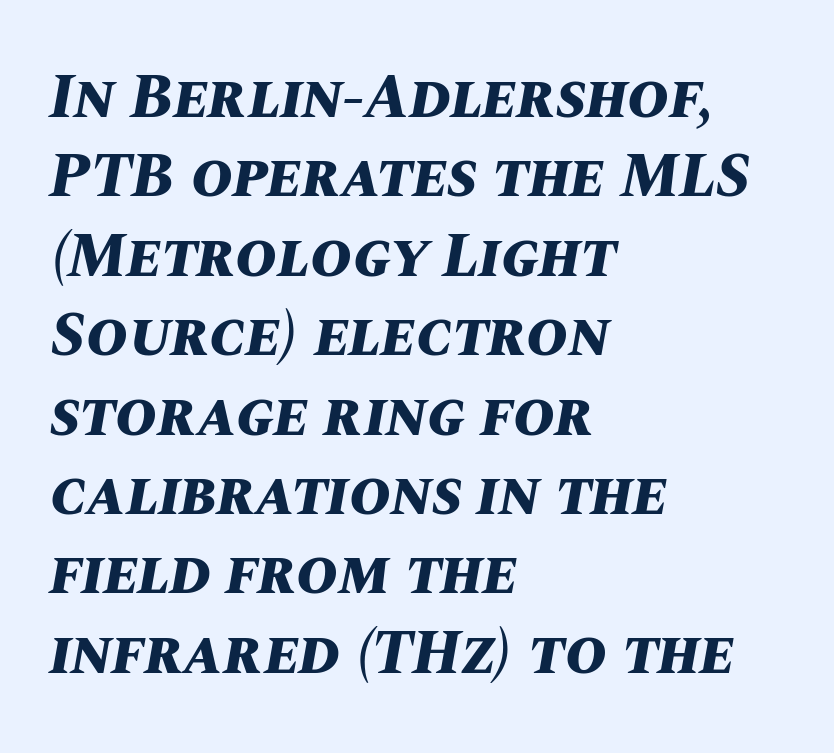
The image shows 63 px bold type, italic (leaning right); set left-aligned, normal line spacing (1.26x), normal letter spacing, not underlined; medium stroke contrast and a large x-height.
